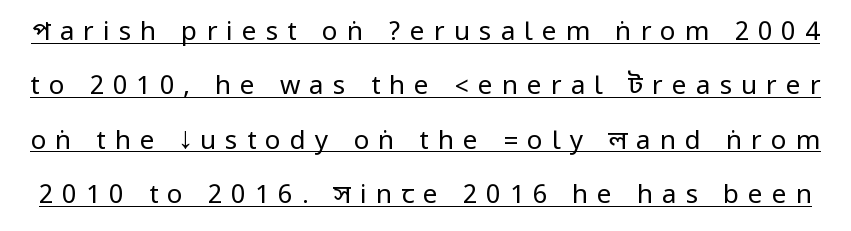
Is there any slant? The stems are plumb. A continuous stroke trails under the words, as in a hyperlink. These lines have a slow, spaced-out rhythm from letter to letter. Rows of type keep a wide berth in the vertical direction. Stems and bowls with no extra thickness — not bold.
